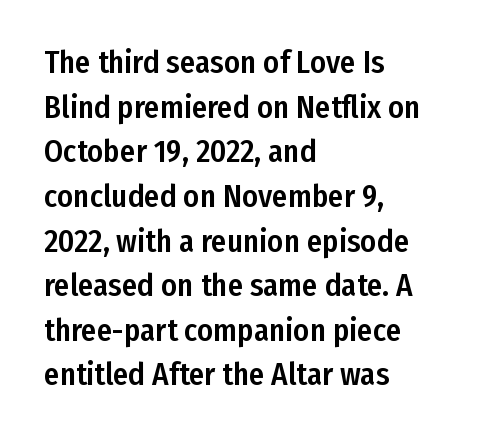
Q: Is the text italic (slanted)? A: No, it is upright.
Q: Is the typeface a serif or a sans-serif typeface? A: Sans-serif.
Q: Is the text underlined? A: No.
Q: How is the paragraph aligned? A: Left-aligned.
Q: Is the spacing between letters normal or unusually wide? A: Normal.
Q: Is the spacing between lines tight, normal or loose? A: Normal.
Q: Width (condensed, normal, or wide)? A: Condensed.
Q: Stroke contrast? A: Low.
Q: x-height? A: Medium.
Q: Monospaced? A: No.
